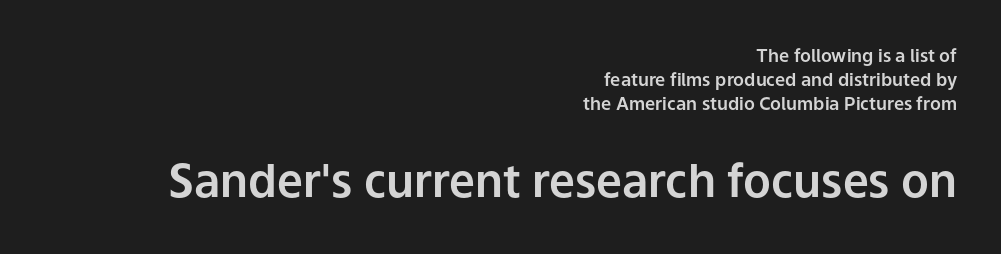
Q: Is the text italic (slanted)? A: No, it is upright.
Q: Is the typeface a serif or a sans-serif typeface? A: Sans-serif.
Q: Is the text underlined? A: No.
Q: How is the paragraph aligned? A: Right-aligned.
Q: Is the spacing between letters normal or unusually wide? A: Normal.
Q: Is the spacing between lines tight, normal or loose? A: Normal.
Q: Which block of text is set in a larger size, the first (top) or the second (bottom)? A: The second (bottom) one.
Q: Width (condensed, normal, or wide)? A: Normal.
Q: Stroke contrast? A: Low.
Q: x-height? A: Medium.
Q: Monospaced? A: No.
